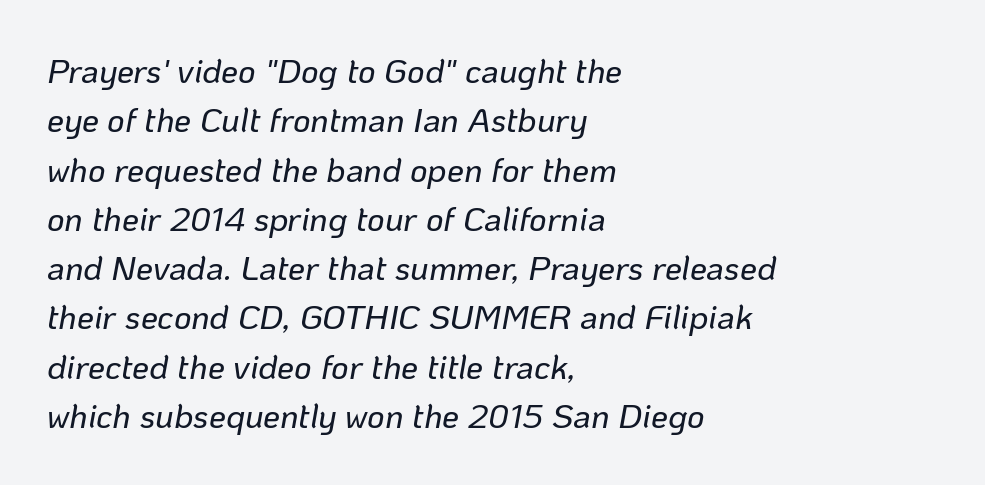
Notice how the stems are inclined rather than vertical — that's the hallmark of italics. The gaps between neighbouring characters are ordinary and unremarkable. The space between consecutive lines is moderate. Lines of text with bare space underneath. Looks like regular typesetting: each glyph gets only the width it needs. Leftover space on each line is placed entirely after the last word.
